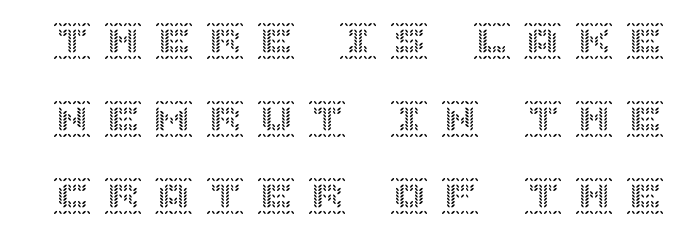
{"italic": "no", "width": "normal", "x_height": "large", "underline": "no", "line_spacing": "loose", "line_spacing_ratio": 2.04, "letter_spacing": "wide", "letter_spacing_em": 0.34, "glyph_px": 38}
